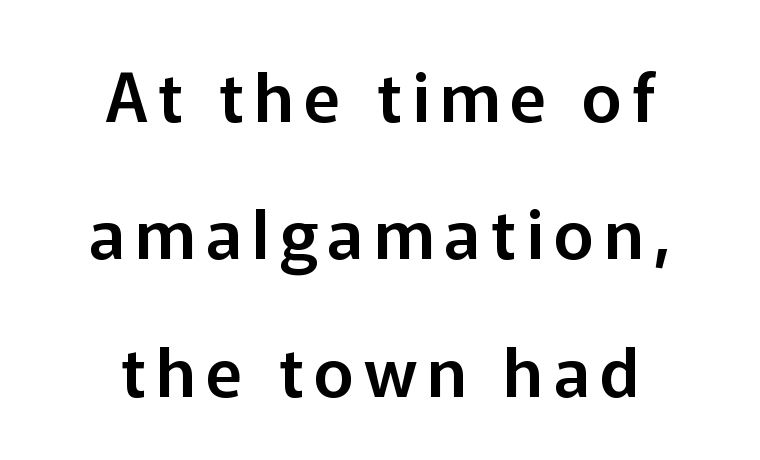
The image shows 68 px sans-serif type, upright; set centered, loose line spacing (2.02x), not underlined; low stroke contrast and a medium x-height.
